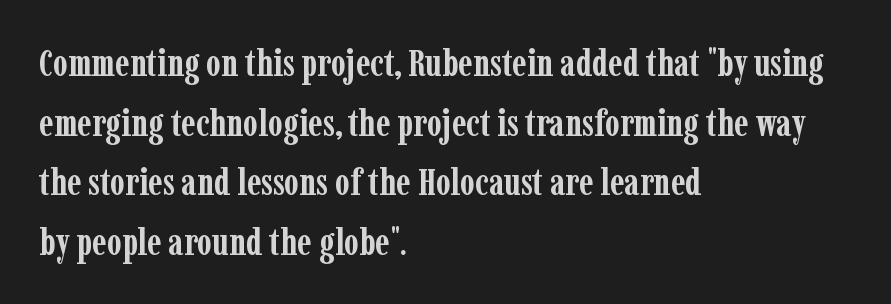
Clear beneath every line of the passage. The letterforms sit shoulder to shoulder at normal distance. The paragraph has a hard left edge and a soft right edge. The rendering uses natural spacing where letterforms have individual widths. Note: serifs present on the glyphs.
